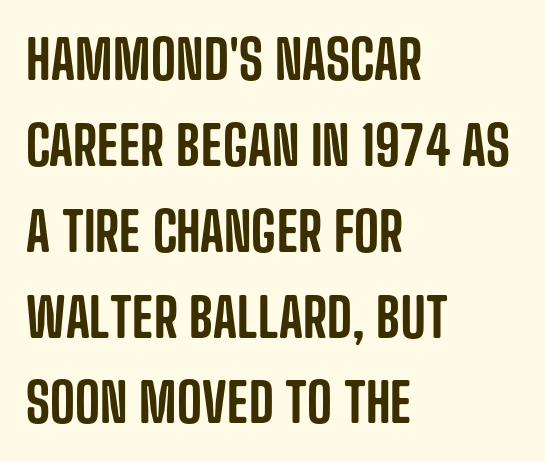
Note the varied advance widths — an 'i' is clearly narrower than an 'm'. Are there feet on the stems? There aren't — it's a sans. Nope, not italic — everything's standing straight. The passage is arranged the way most books set body copy — flush left. Inter-character spacing is left at the font's built-in metrics.
